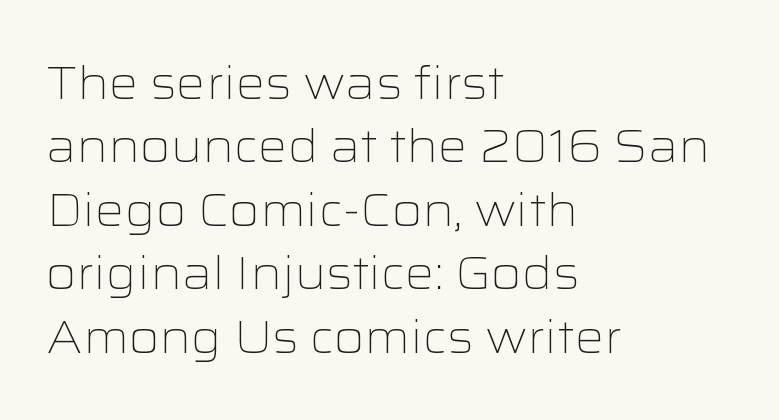
The glyphs in this specimen are sans serif. Decoration check: the copy has no underline. Students, note that the glyphs here touch the page at normal intervals. Is this a fixed-width face? No — the glyphs have proportional, varying widths. The rendering uses a moderate line-height, typical for paragraphs.
